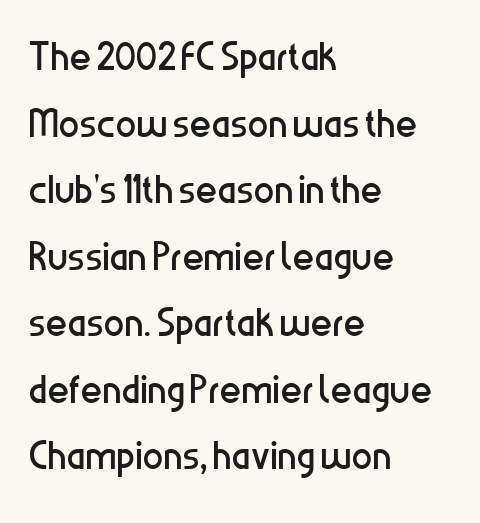
Q: Is the text bold? A: No.
Q: Is the text italic (slanted)? A: No, it is upright.
Q: Is the typeface a serif or a sans-serif typeface? A: Sans-serif.
Q: Is the text underlined? A: No.
Q: How is the paragraph aligned? A: Left-aligned.
Q: Is the spacing between letters normal or unusually wide? A: Normal.
Q: Is the spacing between lines tight, normal or loose? A: Normal.
Q: Width (condensed, normal, or wide)? A: Condensed.
Q: Stroke contrast? A: Low.
Q: x-height? A: Medium.
Q: Monospaced? A: No.
